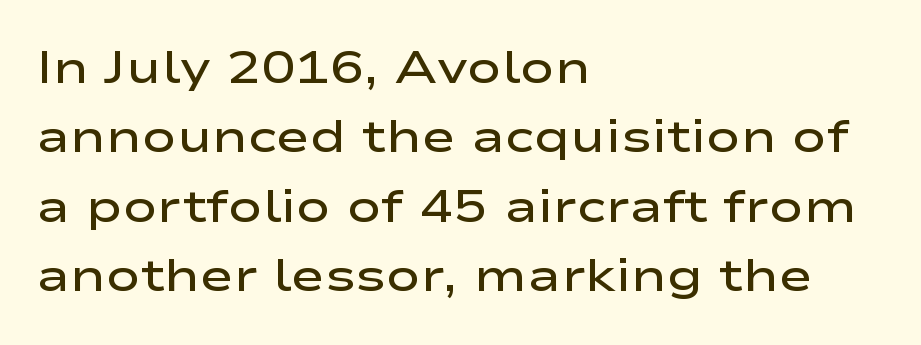
The image shows 46 px semibold, wide sans-serif type, upright; set left-aligned, normal line spacing (1.51x), normal letter spacing, not underlined; low stroke contrast and a medium x-height.
